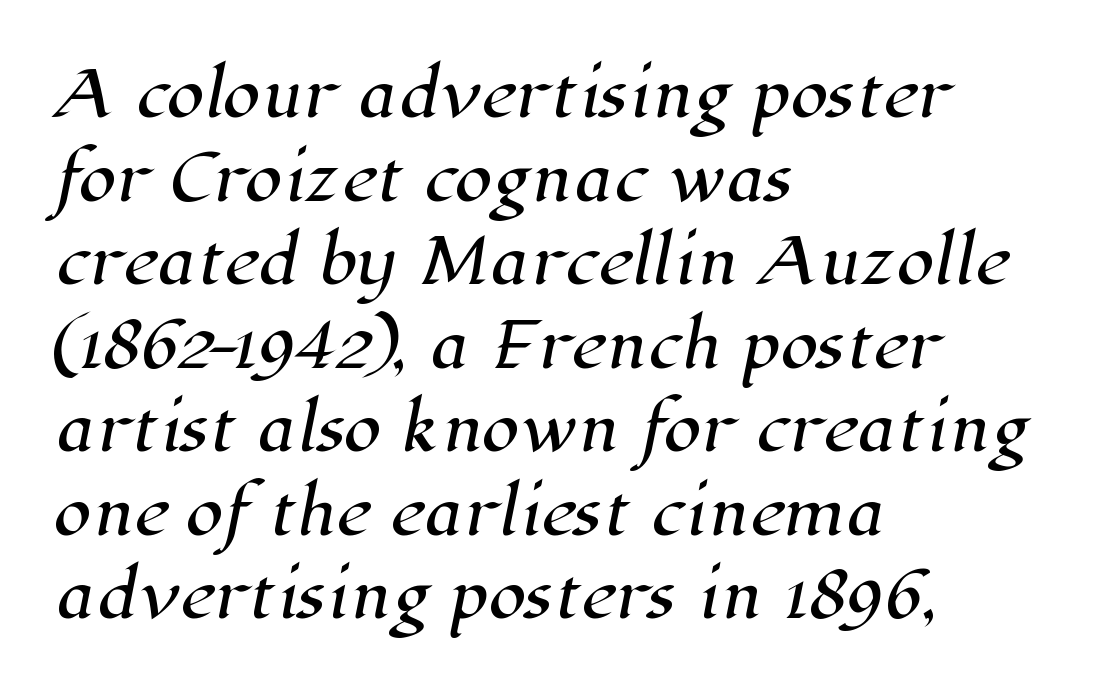
The image shows 61 px serif type; set left-aligned, normal line spacing (1.37x), normal letter spacing, not underlined; high stroke contrast and a medium x-height.
